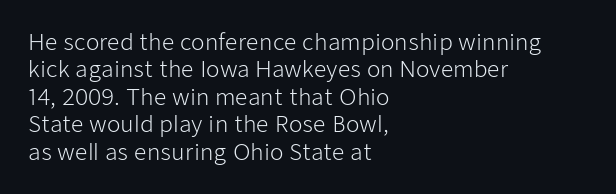
Q: Is the text bold? A: No.
Q: Is the text italic (slanted)? A: No, it is upright.
Q: Is the text underlined? A: No.
Q: How is the paragraph aligned? A: Left-aligned.
Q: Is the spacing between letters normal or unusually wide? A: Normal.
Q: Is the spacing between lines tight, normal or loose? A: Normal.
